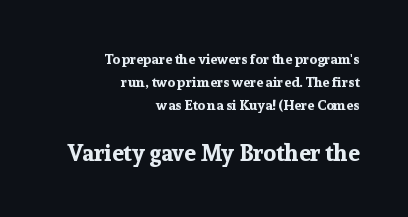
Q: Is the text bold? A: Yes.
Q: Is the text italic (slanted)? A: No, it is upright.
Q: Is the text underlined? A: No.
Q: How is the paragraph aligned? A: Right-aligned.
Q: Is the spacing between letters normal or unusually wide? A: Normal.
Q: Is the spacing between lines tight, normal or loose? A: Normal.
Q: Which block of text is set in a larger size, the first (top) or the second (bottom)? A: The second (bottom) one.
